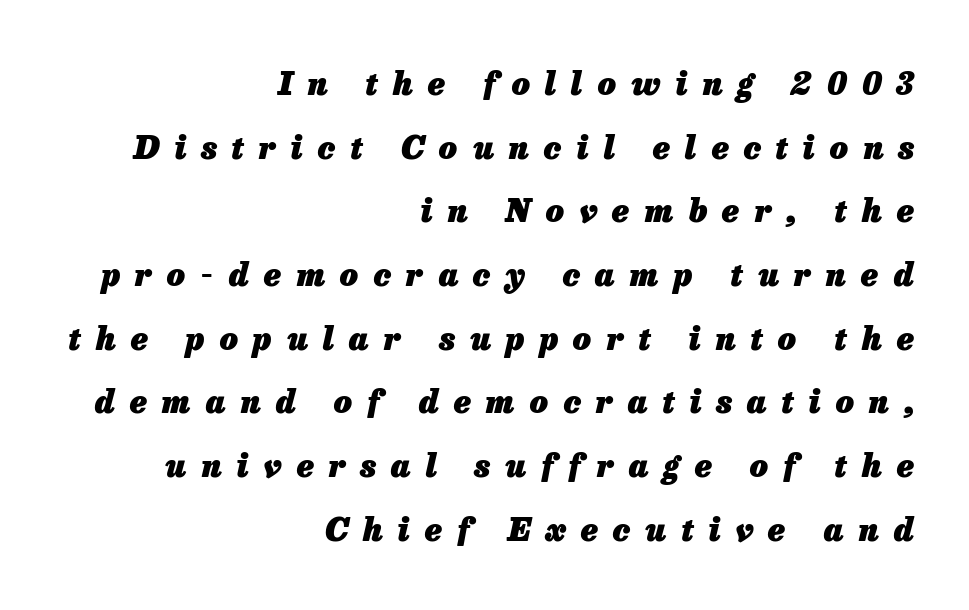
Q: Is the text bold? A: Yes.
Q: Is the text italic (slanted)? A: Yes, it leans right by about 13 degrees.
Q: Is the text underlined? A: No.
Q: How is the paragraph aligned? A: Right-aligned.
Q: Is the spacing between letters normal or unusually wide? A: Unusually wide.
Q: Is the spacing between lines tight, normal or loose? A: Loose.
Q: Width (condensed, normal, or wide)? A: Normal.
Q: Stroke contrast? A: Low.
Q: x-height? A: Medium.
Q: Monospaced? A: No.
